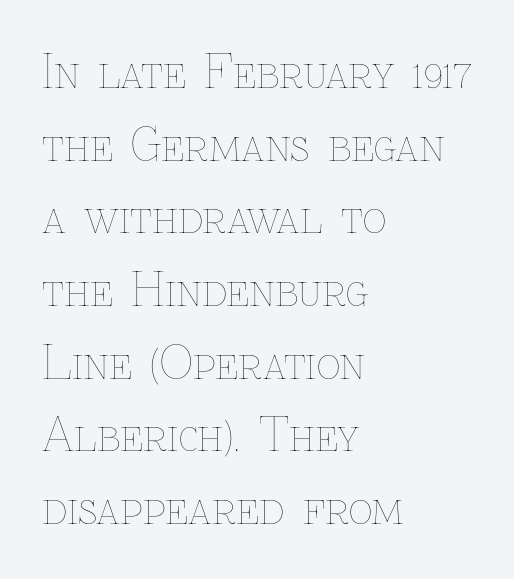
The image shows 46 px thin type, upright; set left-aligned, normal line spacing (1.58x), normal letter spacing, not underlined; low stroke contrast and a medium x-height.
